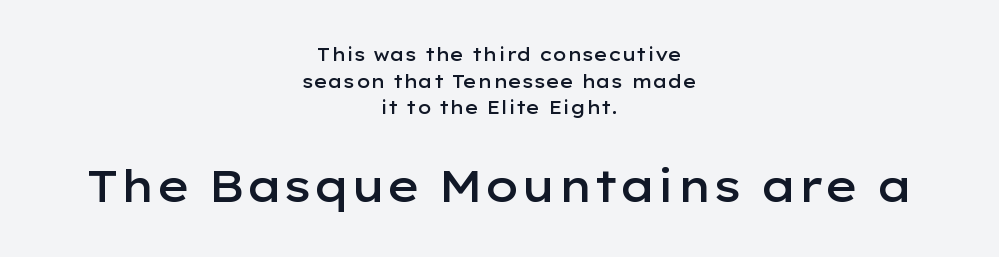
The lower block of text is set noticeably larger than the block above it. Weight check: semibold — heavier than regular, not quite bold. The axis of the letterforms is exactly vertical. Grotesque or geometric, the face here clearly has no serifs. The face used here is rendered with its standard letterfit.
